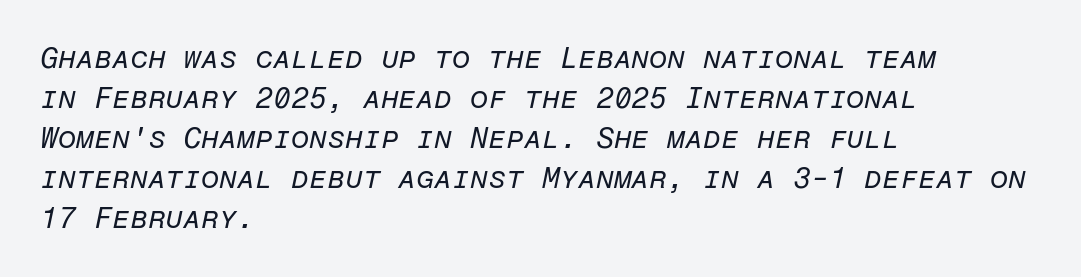
Q: Is the text bold? A: No.
Q: Is the text italic (slanted)? A: Yes, it leans right by about 12 degrees.
Q: Is the text underlined? A: No.
Q: How is the paragraph aligned? A: Left-aligned.
Q: Is the spacing between letters normal or unusually wide? A: Normal.
Q: Is the spacing between lines tight, normal or loose? A: Normal.
Q: Width (condensed, normal, or wide)? A: Normal.
Q: Stroke contrast? A: Low.
Q: x-height? A: Medium.
Q: Monospaced? A: Yes.
